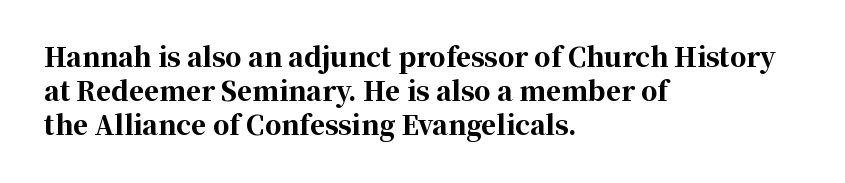
Notice how the stems are strictly vertical — no italics here. The passage shown is emphatically bold. Students, observe: this is what conventionally led text looks like. You could call the tracking neutral — neither tight nor loose. The ragged edge is on the right, which tells us the setting is flush left. Descenders are the only things crossing below the line.
